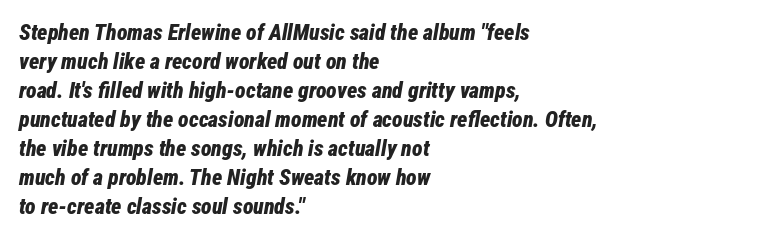
{"italic": "yes", "lean": "right", "slant_degrees": 12, "bold": "yes", "underline": "no", "align": "left", "line_spacing": "normal", "line_spacing_ratio": 1.32, "letter_spacing": "normal", "letter_spacing_em": 0.0, "glyph_px": 22}
